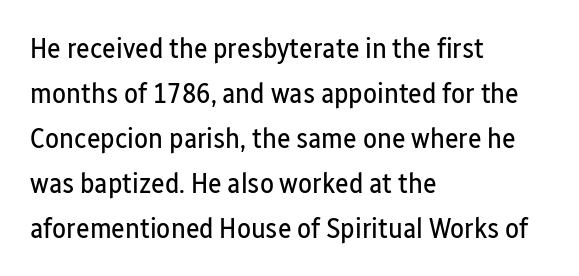
The image shows 29 px regular-weight, condensed sans-serif type, upright; set left-aligned, normal line spacing (1.55x), normal letter spacing, not underlined; low stroke contrast and a medium x-height.
